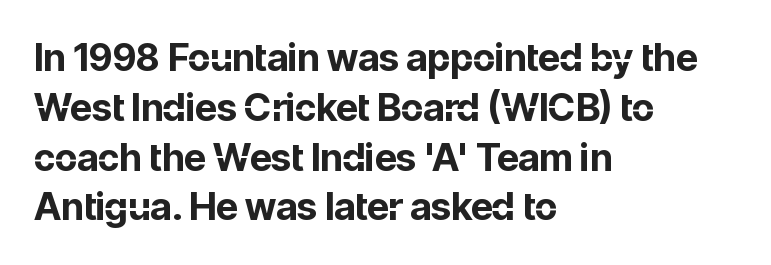
The designer left line spacing at the default. Compared with typical body copy, the letter spacing here is the same. Notice how the passage keeps a crisp vertical edge on the left only. Typesetter's note: full bold, strokes at maximum text heaviness. These lines are rendered in a variable-pitch font. The font's upright variant was chosen for this text.
